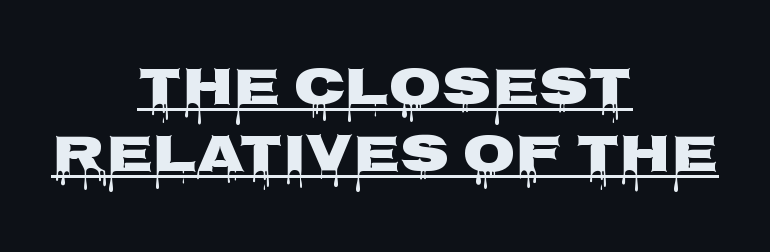
Short note: letters normally spaced. Notice how a bar underscores the lettering throughout. If you drew a line through each stem, it would be perfectly vertical. Do the characters align in a grid? No, the font is proportional. In terms of letterform style, serifs are entirely absent. Casual observation: everything's sitting right in the middle.
